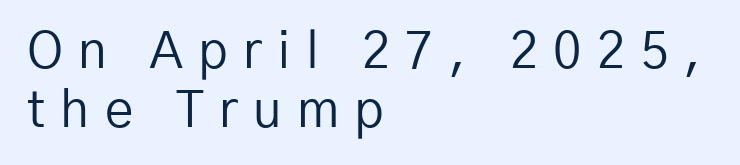
Q: Is the text bold? A: No.
Q: Is the text italic (slanted)? A: No, it is upright.
Q: Is the typeface a serif or a sans-serif typeface? A: Sans-serif.
Q: Is the text underlined? A: No.
Q: How is the paragraph aligned? A: Left-aligned.
Q: Is the spacing between letters normal or unusually wide? A: Unusually wide.
Q: Is the spacing between lines tight, normal or loose? A: Tight.
Q: Width (condensed, normal, or wide)? A: Normal.
Q: Stroke contrast? A: Low.
Q: x-height? A: Medium.
Q: Monospaced? A: No.
